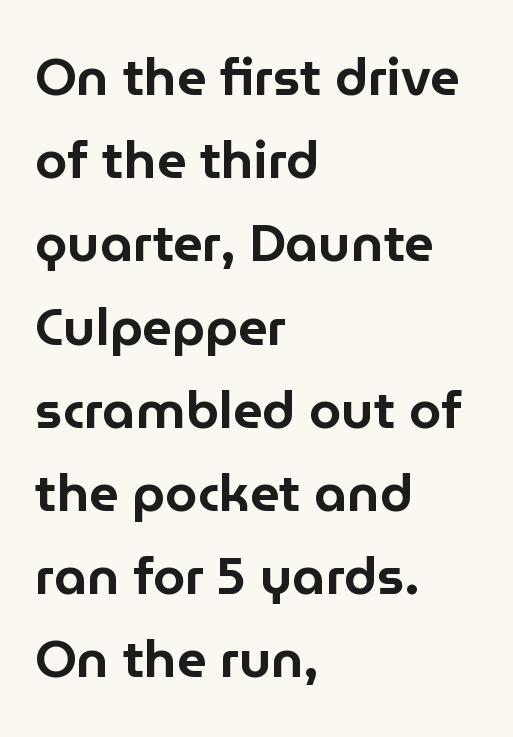
The image shows 52 px sans-serif type, upright; set left-aligned, normal line spacing (1.6x), normal letter spacing, not underlined; low stroke contrast and a medium x-height.
